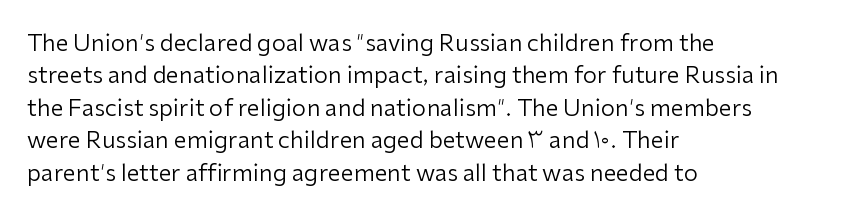
The image shows 23 px text type, upright; set left-aligned, normal line spacing (1.41x), normal letter spacing, not underlined.
